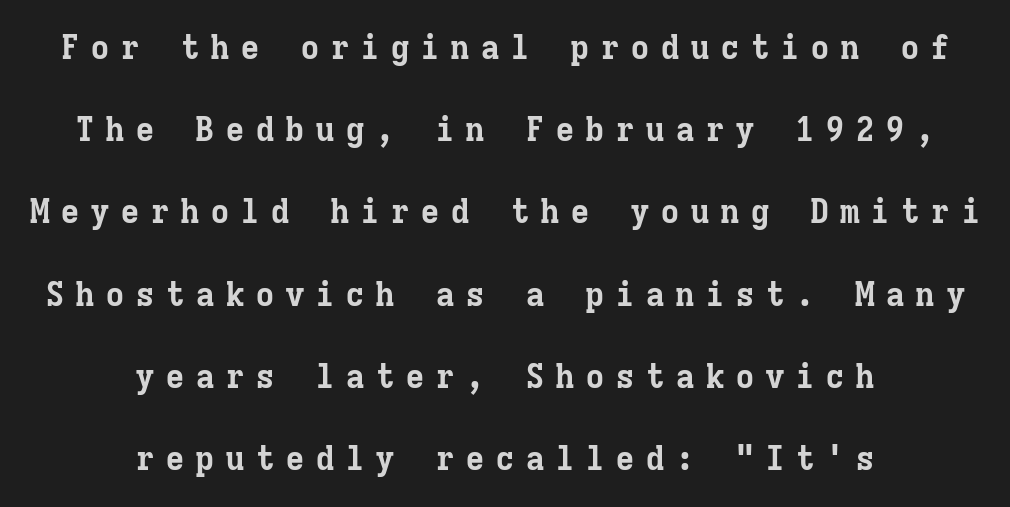
The image shows 33 px bold serif type, upright, monospaced; set centered, loose line spacing (2.49x), unusually wide letter spacing (+0.31 em), not underlined; low stroke contrast and a medium x-height.
